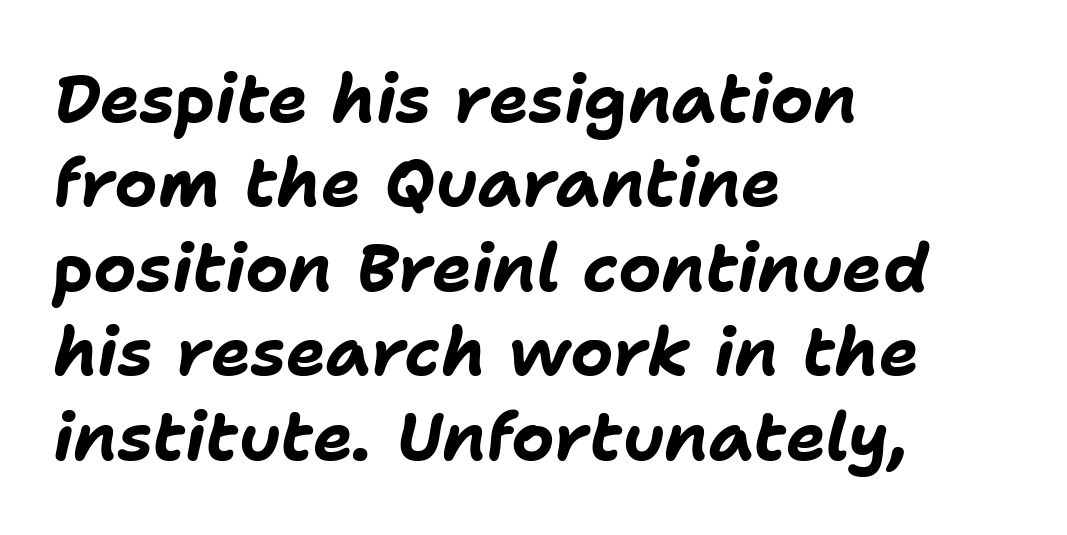
The image shows 67 px bold type, italic (leaning right); set left-aligned, normal line spacing (1.26x), normal letter spacing, not underlined; low stroke contrast and a medium x-height.
